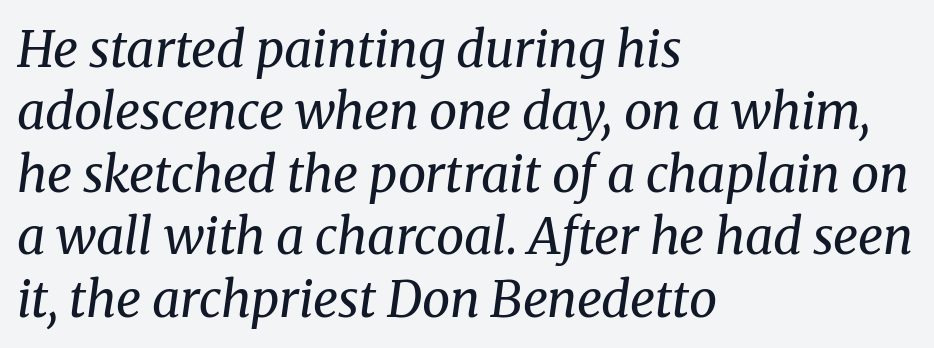
These lines stack with their left ends in a neat column. Type without underlining. The typeface has the unassuming heft of standard copy or less. Normally led — the rows are evenly, conventionally spaced. Nothing unusual about the tracking: characters are spaced as the font intends.
